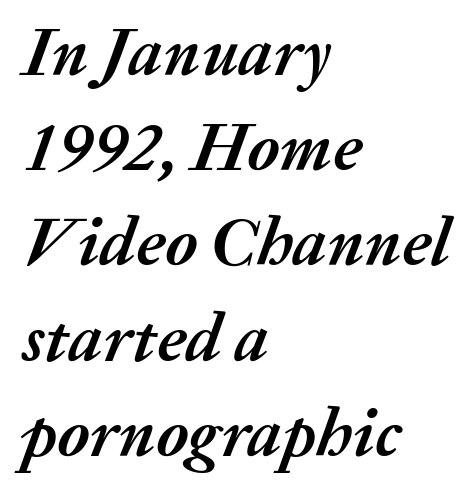
Q: Is the text bold? A: Yes.
Q: Is the text italic (slanted)? A: Yes, it leans right by about 20 degrees.
Q: Is the text underlined? A: No.
Q: How is the paragraph aligned? A: Left-aligned.
Q: Is the spacing between letters normal or unusually wide? A: Normal.
Q: Is the spacing between lines tight, normal or loose? A: Normal.
Q: Width (condensed, normal, or wide)? A: Normal.
Q: Stroke contrast? A: Medium.
Q: x-height? A: Medium.
Q: Monospaced? A: No.
